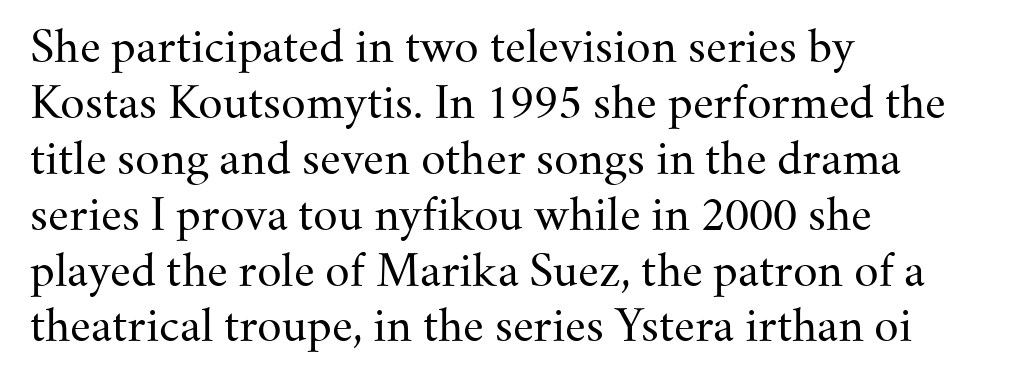
{"serif": "yes", "italic": "no", "bold": "no", "weight": "regular", "width": "normal", "stroke_contrast": "medium", "x_height": "small", "monospaced": "no", "underline": "no", "align": "left", "line_spacing": "normal", "line_spacing_ratio": 1.3, "letter_spacing": "normal", "letter_spacing_em": 0.0, "glyph_px": 43}
